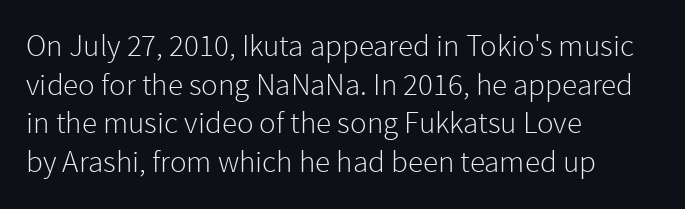
The image shows 31 px light sans-serif type, upright; set left-aligned, normal line spacing (1.25x), normal letter spacing, not underlined; low stroke contrast and a medium x-height.
